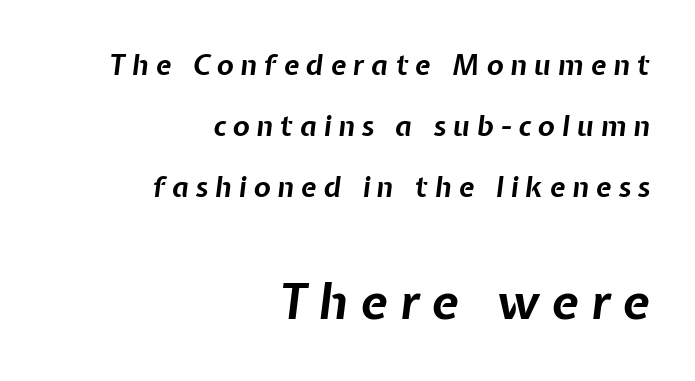
Q: Is the text bold? A: Yes.
Q: Is the text italic (slanted)? A: Yes, it leans right by about 7 degrees.
Q: Is the text underlined? A: No.
Q: How is the paragraph aligned? A: Right-aligned.
Q: Is the spacing between letters normal or unusually wide? A: Unusually wide.
Q: Is the spacing between lines tight, normal or loose? A: Loose.
Q: Which block of text is set in a larger size, the first (top) or the second (bottom)? A: The second (bottom) one.
Q: Width (condensed, normal, or wide)? A: Normal.
Q: Stroke contrast? A: Low.
Q: x-height? A: Medium.
Q: Monospaced? A: No.
